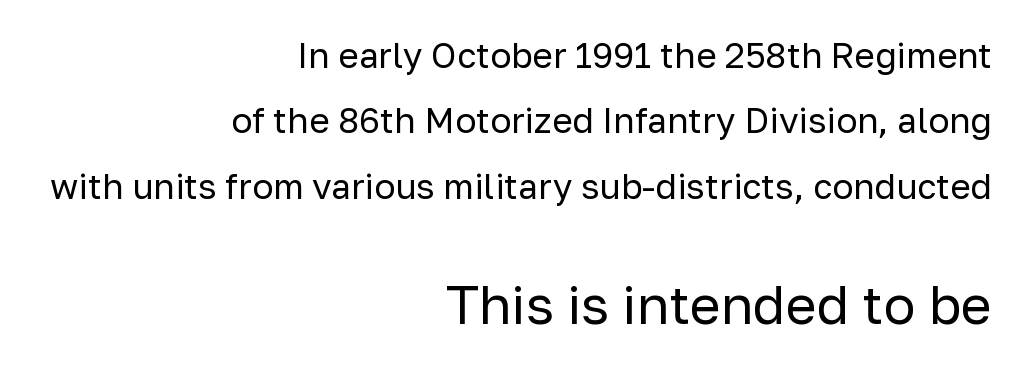
The image shows 53 px regular-weight sans-serif type, upright; set right-aligned, line spacing 1.87x, normal letter spacing, not underlined; the second (bottom) block is 1.51x larger; low stroke contrast and a medium x-height.
